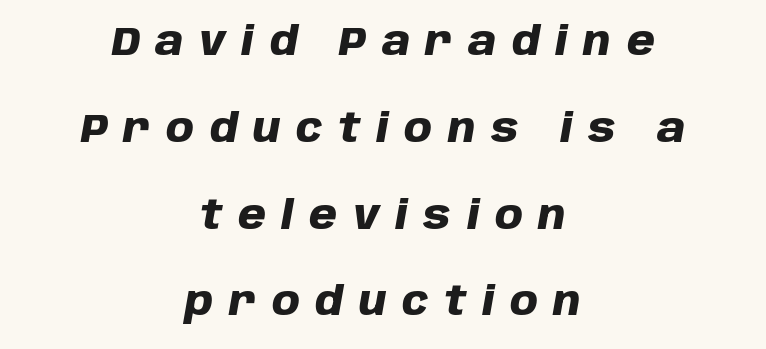
The image shows 40 px heavy type, italic (leaning right); set centered, loose line spacing (2.17x), unusually wide letter spacing (+0.39 em), not underlined; low stroke contrast and a large x-height.
